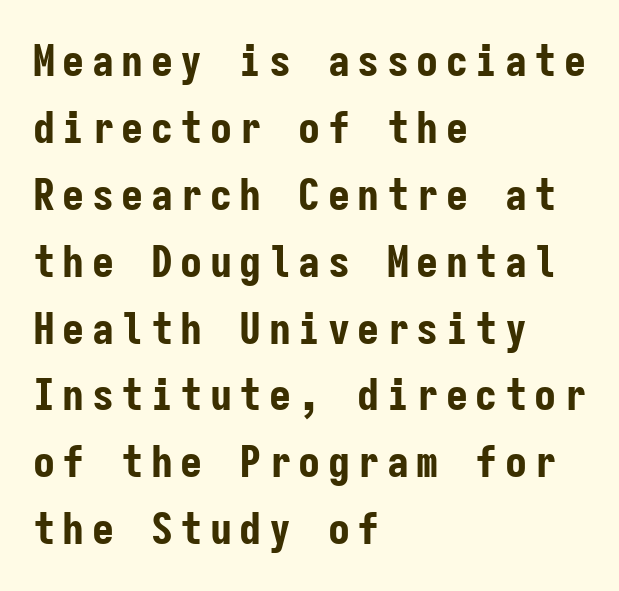
Q: Is the text bold? A: Yes.
Q: Is the text italic (slanted)? A: No, it is upright.
Q: Is the typeface a serif or a sans-serif typeface? A: Sans-serif.
Q: Is the text underlined? A: No.
Q: How is the paragraph aligned? A: Left-aligned.
Q: Is the spacing between lines tight, normal or loose? A: Normal.
Q: Width (condensed, normal, or wide)? A: Condensed.
Q: Stroke contrast? A: Low.
Q: x-height? A: Medium.
Q: Monospaced? A: Yes.
